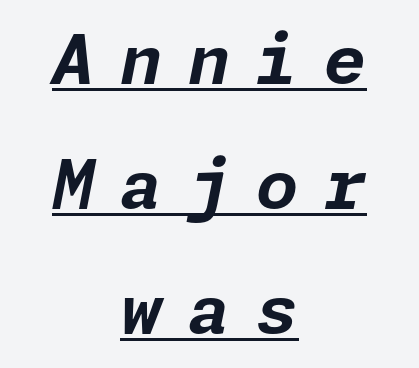
Q: Is the text bold? A: Yes.
Q: Is the text italic (slanted)? A: Yes, it leans right by about 11 degrees.
Q: Is the text underlined? A: Yes.
Q: How is the paragraph aligned? A: Centered.
Q: Is the spacing between letters normal or unusually wide? A: Unusually wide.
Q: Width (condensed, normal, or wide)? A: Normal.
Q: Stroke contrast? A: Low.
Q: x-height? A: Medium.
